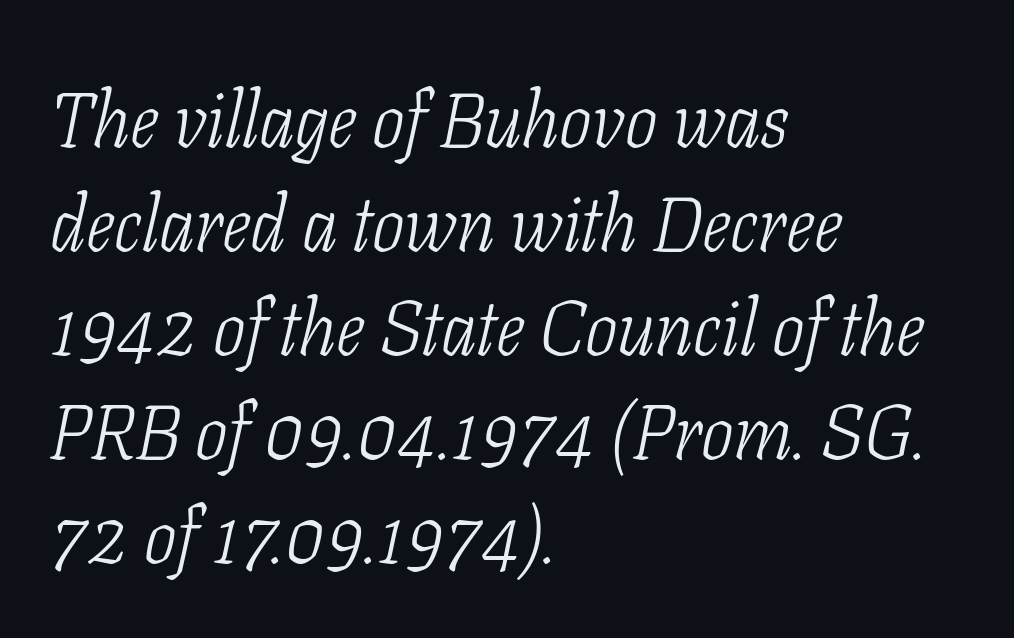
The image shows 77 px light, condensed serif type, italic (leaning right); set left-aligned, normal line spacing (1.35x), normal letter spacing, not underlined; low stroke contrast and a medium x-height.
